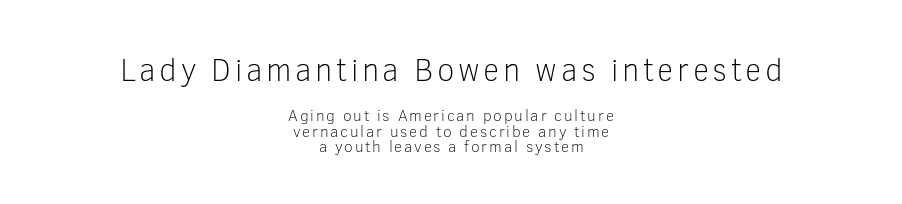
In this sample the first text group is rendered at the bigger scale. Stroke thickness stays within the range of a standard reading face or lighter. One glance says dense: line gaps are narrower than usual. The strip under each line holds only bare page. Compared with a flush-left layout, this one balances lines on the center instead.
